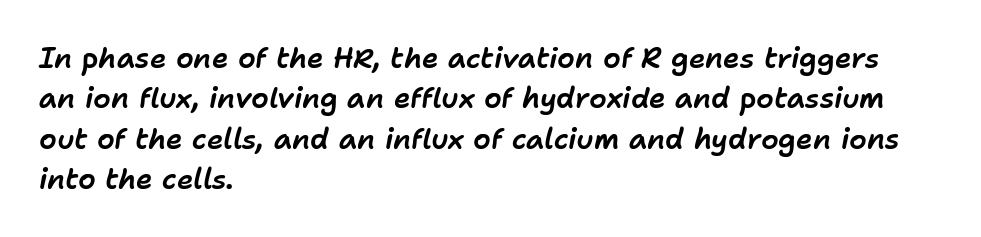
Here the glyphs are tracked normally, forming tight word shapes. Just letters on the line, the space beneath them empty. The lines sit at an ordinary, default distance from one another. The whole block is typeset with a tilt. Compared with a centered layout, this one pins lines to the left instead. This sample has the flowing, uneven cadence of proportional lettering.
